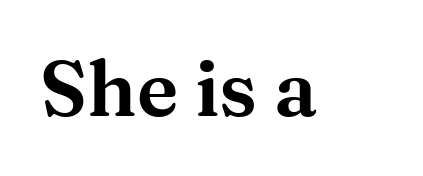
Note the varied advance widths — an 'i' is clearly narrower than an 'm'. Look at the tracking — it's just the regular setting, nothing added. A typesetter would label this face a serif. The area under the type is left untouched. This sample uses an upright cut, with every glyph sitting square on the baseline.
